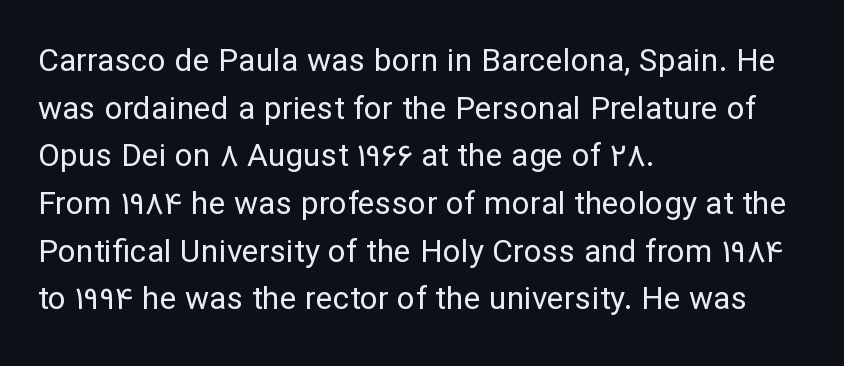
The image shows 32 px regular-weight sans-serif type, upright; set left-aligned, normal line spacing (1.49x), normal letter spacing, not underlined; low stroke contrast and a medium x-height.
